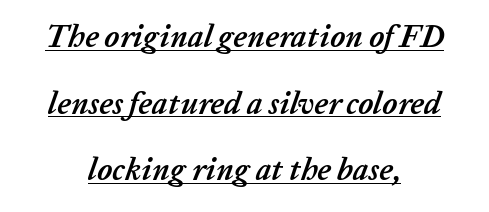
The image shows 31 px semibold type, italic (leaning right); set centered, loose line spacing (2.15x), normal letter spacing, underlined; low stroke contrast and a medium x-height.
